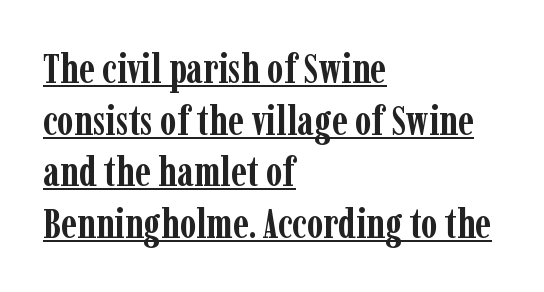
The image shows 42 px semibold, condensed serif type, upright; set left-aligned, line spacing 1.23x, normal letter spacing, underlined; low stroke contrast and a medium x-height.
